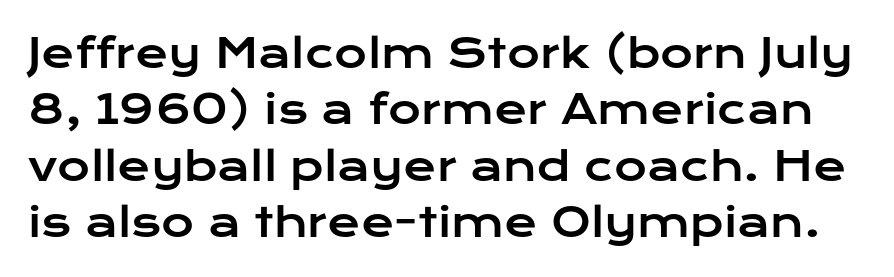
{"serif": "no", "italic": "no", "width": "wide", "stroke_contrast": "low", "x_height": "medium", "monospaced": "no", "underline": "no", "line_spacing": "normal", "line_spacing_ratio": 1.41, "letter_spacing": "normal", "letter_spacing_em": 0.0, "glyph_px": 40}
